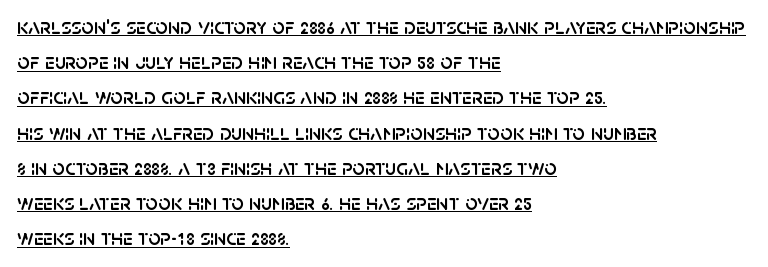
Q: Is the text italic (slanted)? A: No, it is upright.
Q: Is the text underlined? A: Yes.
Q: How is the paragraph aligned? A: Left-aligned.
Q: Is the spacing between letters normal or unusually wide? A: Normal.
Q: Is the spacing between lines tight, normal or loose? A: Normal.
